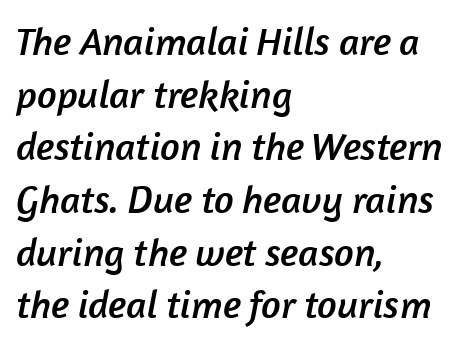
{"serif": "no", "width": "normal", "stroke_contrast": "low", "x_height": "medium", "monospaced": "no", "underline": "no", "align": "left", "line_spacing": "normal", "line_spacing_ratio": 1.35, "letter_spacing": "normal", "letter_spacing_em": 0.0, "glyph_px": 39}
